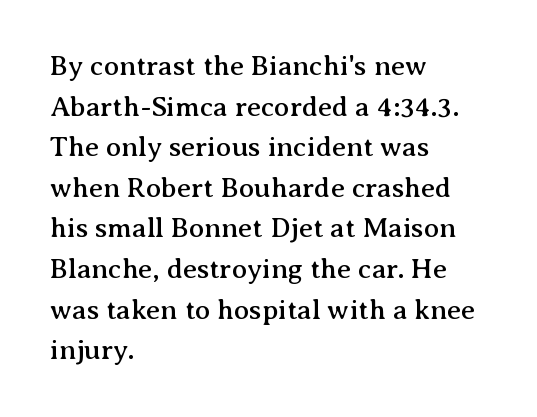
The image shows 28 px serif type, upright; set left-aligned, normal line spacing (1.45x), normal letter spacing, not underlined; medium stroke contrast and a medium x-height.
